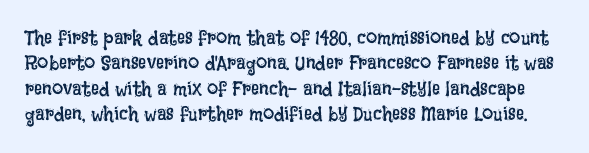
Any mark beneath the type? The region is blank. Stroke mass is kept to a normal reading level or below. A typesetter would mark this as roman, not italic. The letters sit at their default tracking, neither squeezed nor spread.
